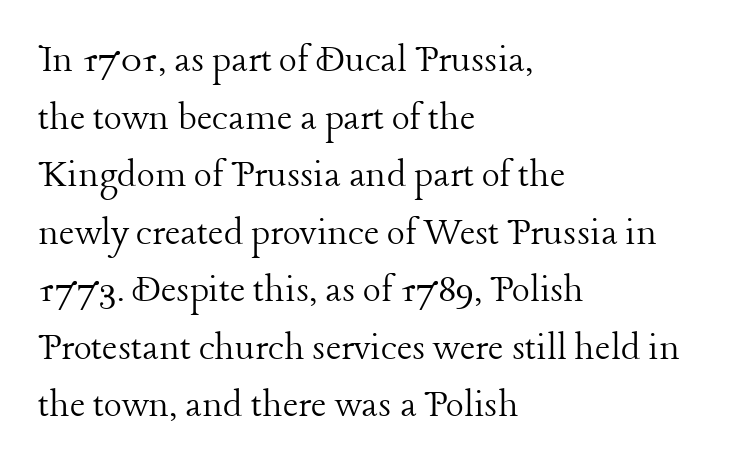
Character widths vary here, with narrow letters taking less room than wide ones. Compared with typical paragraphs, the rows here are spaced about the same. Font category for this specimen: serif. What stands out about the letter spacing? Nothing — it is the standard amount.
